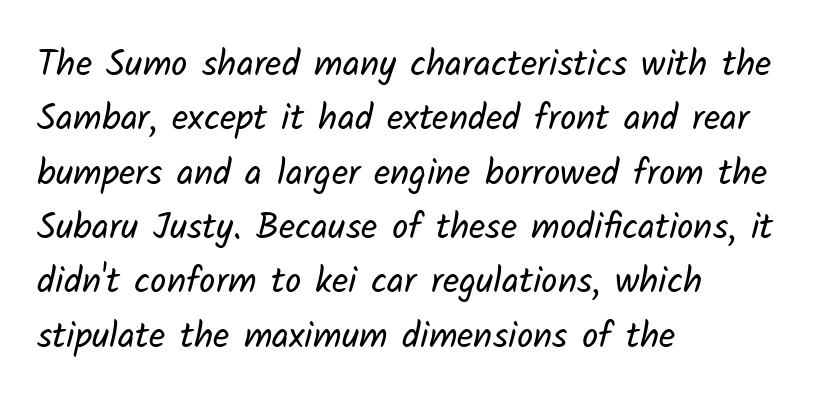
{"serif": "no", "bold": "no", "weight": "regular", "width": "normal", "stroke_contrast": "low", "x_height": "medium", "monospaced": "no", "underline": "no", "align": "left", "line_spacing": "normal", "line_spacing_ratio": 1.51, "letter_spacing": "normal", "letter_spacing_em": 0.0, "glyph_px": 36}
